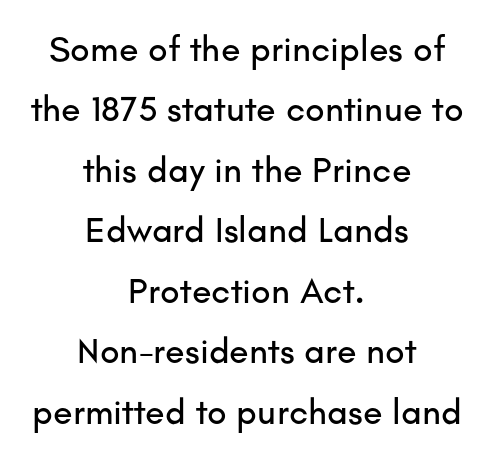
Ascenders rise straight up at ninety degrees. Vertical spacing — default. Which margin do the lines hug? Neither — every line sits in the middle. Do the characters align in a grid? No, the font is proportional. Words appear dense and cohesive because spacing is normal. The strip under each line holds only bare page.
